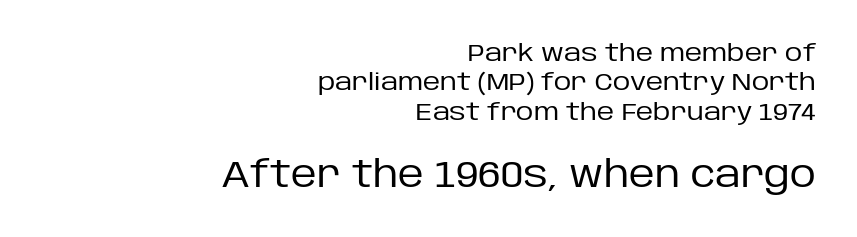
{"serif": "no", "italic": "no", "bold": "no", "weight": "regular", "width": "normal", "stroke_contrast": "low", "x_height": "large", "monospaced": "no", "underline": "no", "align": "right", "line_spacing_ratio": 1.22, "letter_spacing": "normal", "letter_spacing_em": 0.0, "larger_block": "second", "size_ratio": 1.5, "glyph_px": 36}
